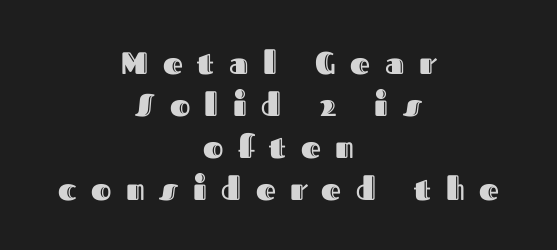
These lines have a slow, spaced-out rhythm from letter to letter. The rendering uses a moderate line-height, typical for paragraphs. Only glyphs here, with clear space below each row. Think of a printed novel: that variable character pitch is what you see here.
